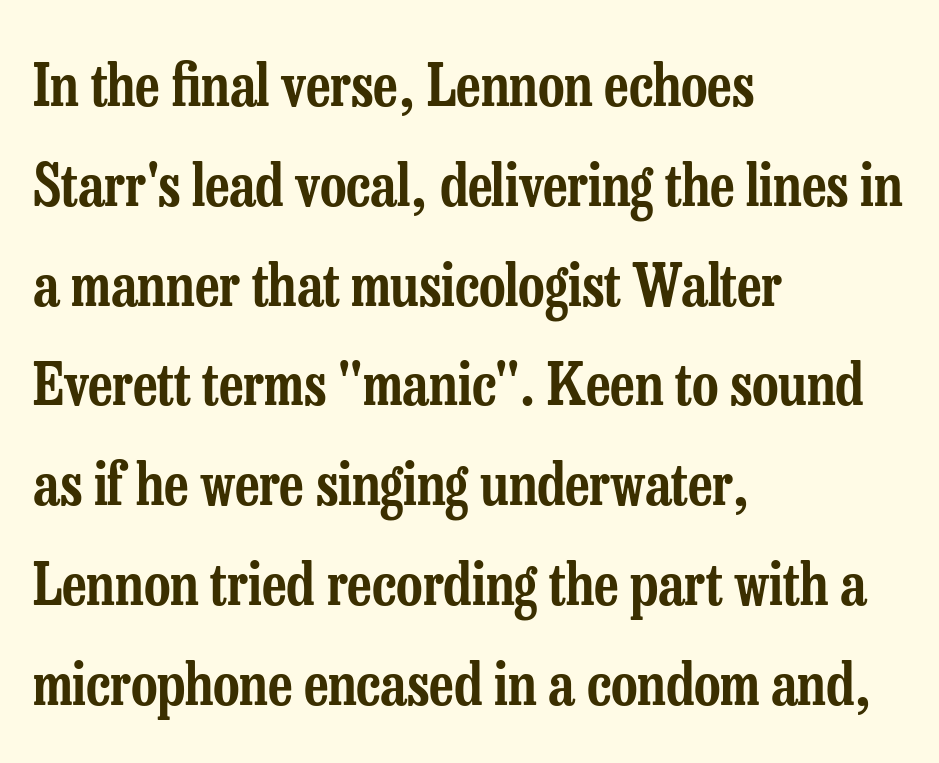
The image shows 58 px condensed serif type, upright; set left-aligned, line spacing 1.72x, normal letter spacing, not underlined; low stroke contrast and a medium x-height.
